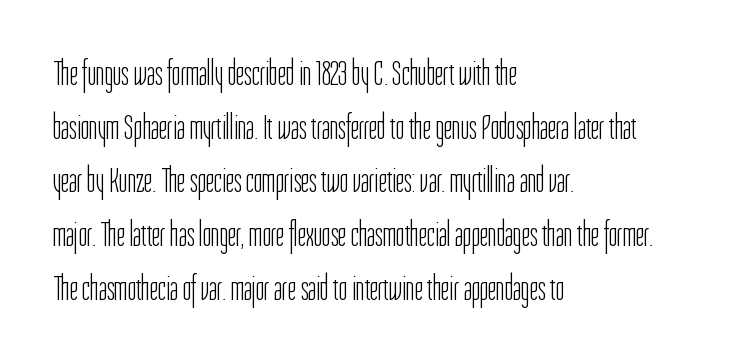
Default kerning and tracking; the words read as compact shapes. The specimen omits any rule beneath the text block's lines. Notice how the passage keeps a crisp vertical edge on the left only. Letters have the restrained weight of plain body copy at most. The letters carry no serifs — their stems end cleanly without finishing strokes.
